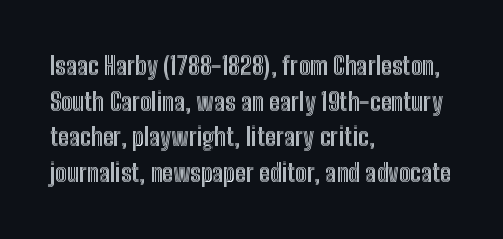
The image shows 25 px text type, upright; set left-aligned, normal line spacing (1.43x), normal letter spacing, not underlined.
